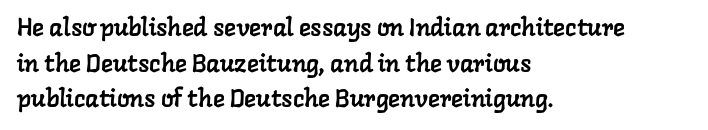
The image shows 25 px text type; set left-aligned, normal line spacing (1.43x), normal letter spacing, not underlined.
